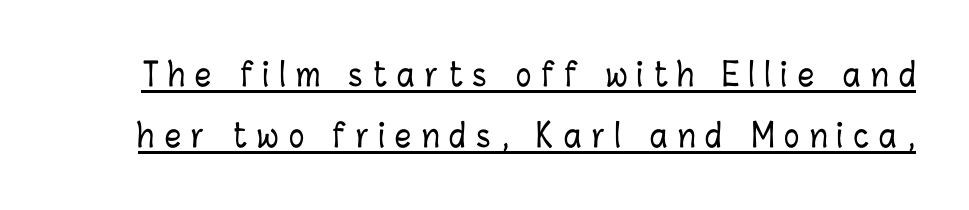
The image shows 32 px condensed type, upright; set loose line spacing (1.92x), unusually wide letter spacing (+0.32 em), underlined; low stroke contrast and a medium x-height.
